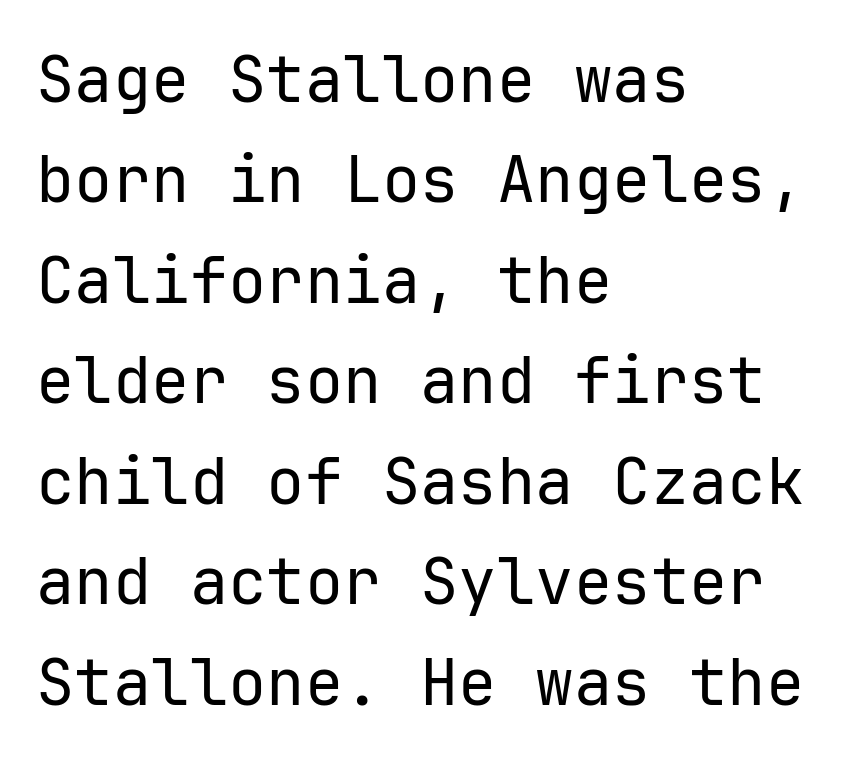
Q: Is the text bold? A: No.
Q: Is the text italic (slanted)? A: No, it is upright.
Q: Is the typeface a serif or a sans-serif typeface? A: Sans-serif.
Q: Is the text underlined? A: No.
Q: How is the paragraph aligned? A: Left-aligned.
Q: Is the spacing between letters normal or unusually wide? A: Normal.
Q: Is the spacing between lines tight, normal or loose? A: Normal.
Q: Width (condensed, normal, or wide)? A: Normal.
Q: Stroke contrast? A: Low.
Q: x-height? A: Medium.
Q: Monospaced? A: Yes.
